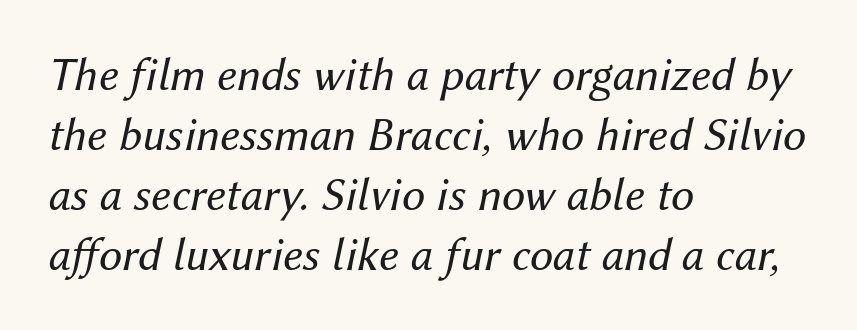
Q: Is the text bold? A: No.
Q: Is the text italic (slanted)? A: Yes, it leans right by about 12 degrees.
Q: Is the text underlined? A: No.
Q: How is the paragraph aligned? A: Left-aligned.
Q: Is the spacing between letters normal or unusually wide? A: Normal.
Q: Is the spacing between lines tight, normal or loose? A: Normal.
Q: Width (condensed, normal, or wide)? A: Normal.
Q: Stroke contrast? A: Medium.
Q: x-height? A: Medium.
Q: Monospaced? A: No.
